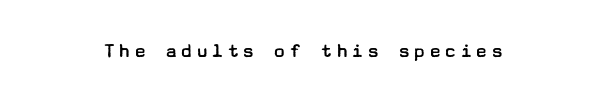
Nope, not italic — everything's standing straight. Weight: regular or lighter. This rendering features lettering with no underline.
